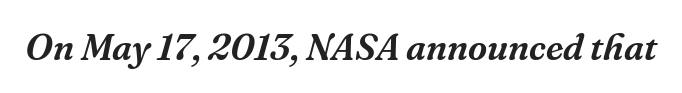
The image shows 37 px serif type, italic (leaning right); set normal letter spacing, not underlined; medium stroke contrast and a medium x-height.
